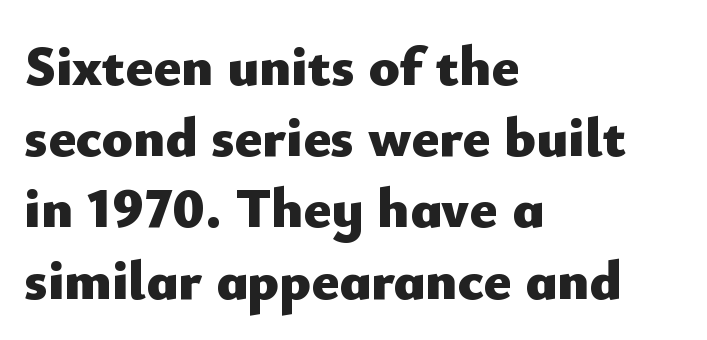
The image shows 57 px heavy sans-serif type, upright; set left-aligned, normal line spacing (1.25x), normal letter spacing, not underlined; low stroke contrast and a small x-height.
